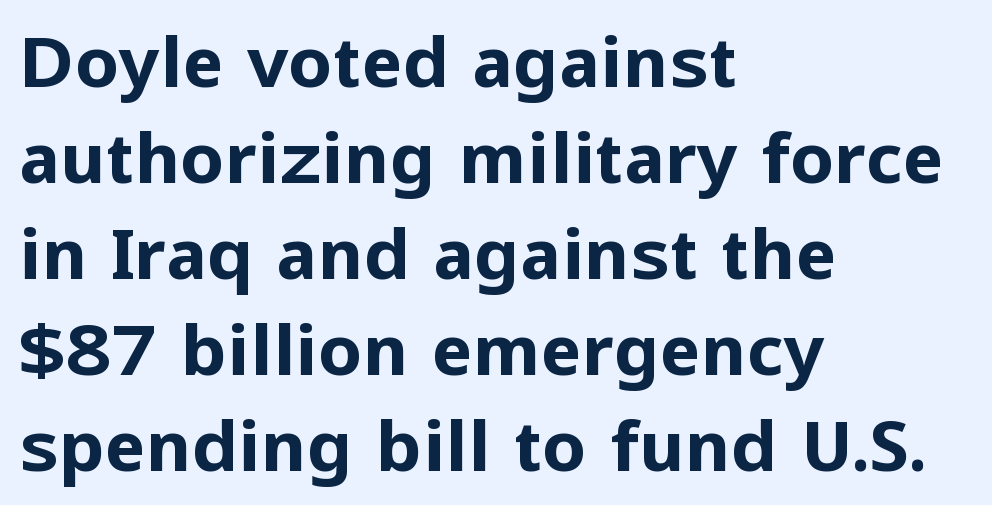
The font's upright variant was chosen for this text. In terms of weight, the rendering is a true, heavy bold. Unmarked baselines from the first word to the last. I'd call this a sans setting — the letters go barefoot. These lines stack with their left ends in a neat column. Honestly, the row spacing looks completely unremarkable.
